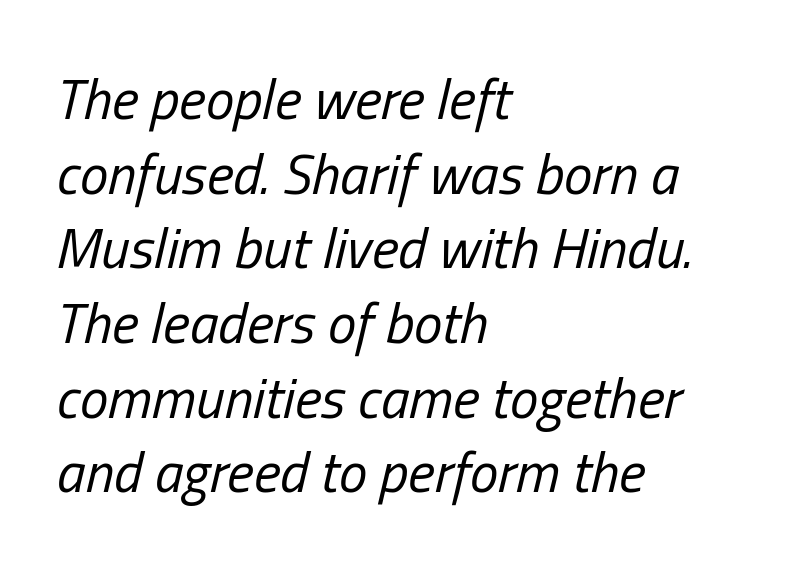
{"italic": "yes", "lean": "right", "slant_degrees": 13, "bold": "no", "weight": "regular", "width": "condensed", "stroke_contrast": "low", "x_height": "medium", "monospaced": "no", "underline": "no", "align": "left", "line_spacing": "normal", "line_spacing_ratio": 1.31, "letter_spacing": "normal", "letter_spacing_em": 0.0, "glyph_px": 57}
